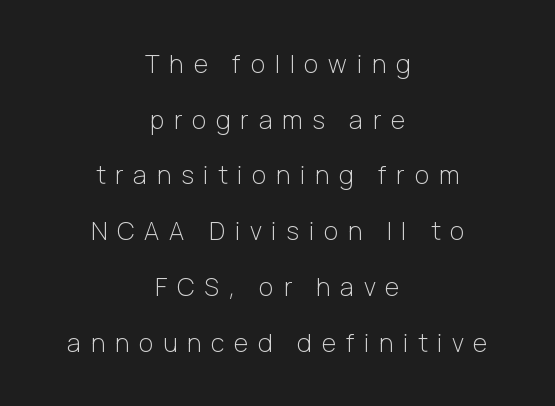
Q: Is the text bold? A: No.
Q: Is the text italic (slanted)? A: No, it is upright.
Q: Is the text underlined? A: No.
Q: How is the paragraph aligned? A: Centered.
Q: Is the spacing between letters normal or unusually wide? A: Unusually wide.
Q: Is the spacing between lines tight, normal or loose? A: Loose.
